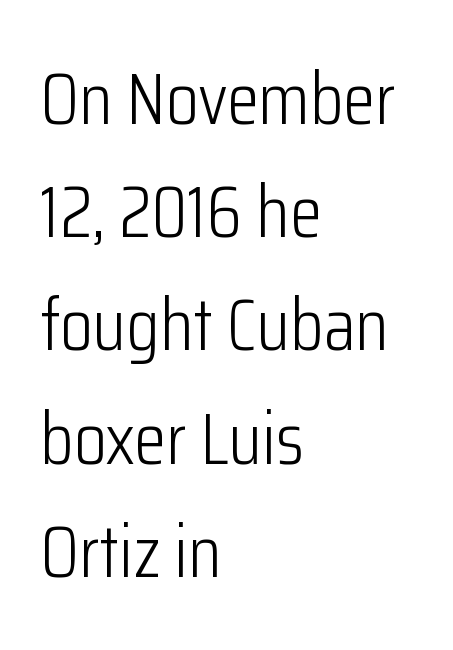
Q: Is the text bold? A: No.
Q: Is the text italic (slanted)? A: No, it is upright.
Q: Is the typeface a serif or a sans-serif typeface? A: Sans-serif.
Q: Is the text underlined? A: No.
Q: How is the paragraph aligned? A: Left-aligned.
Q: Is the spacing between letters normal or unusually wide? A: Normal.
Q: Is the spacing between lines tight, normal or loose? A: Normal.
Q: Width (condensed, normal, or wide)? A: Condensed.
Q: Stroke contrast? A: Low.
Q: x-height? A: Medium.
Q: Monospaced? A: No.
